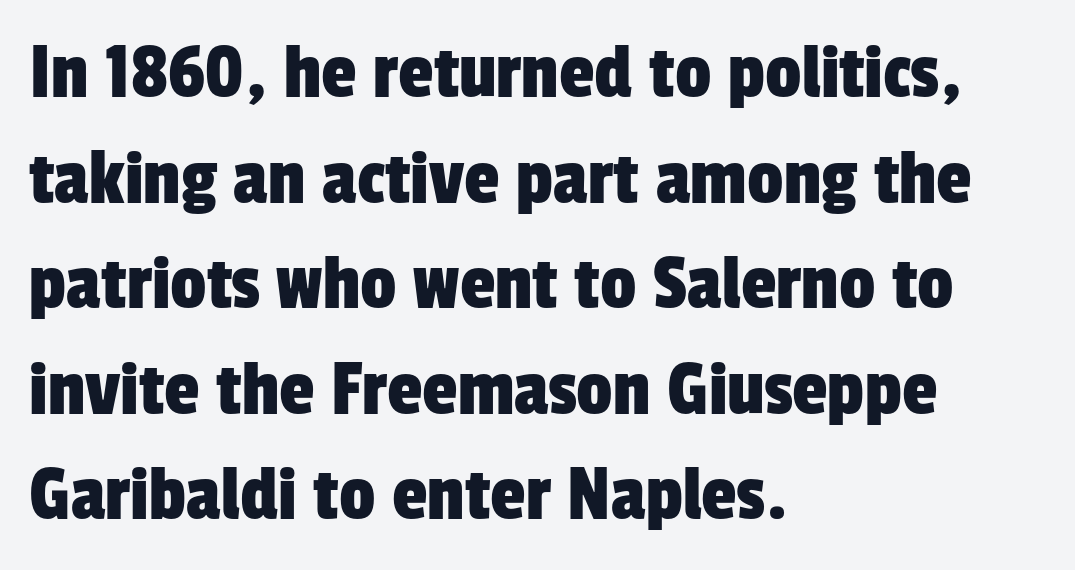
This sample uses plain, unmodified letter spacing. Type without underlining. Reading down the column, the eye jumps a familiar distance to each next line. Here the designer chose a conventional face with non-uniform glyph widths.
